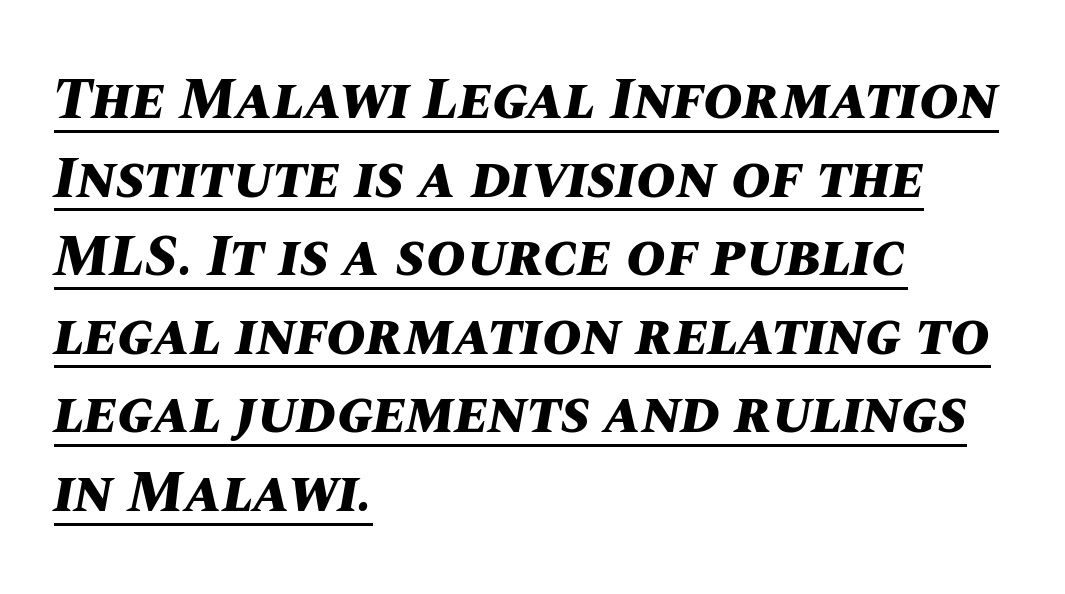
Summary of weight: heavy, a full bold. All the whitespace from short lines collects on the right. Baseline-to-baseline distance is the conventional proportion of letter height. Does extra space separate the letters? No, they use regular spacing. Here the designer chose a conventional face with non-uniform glyph widths.
